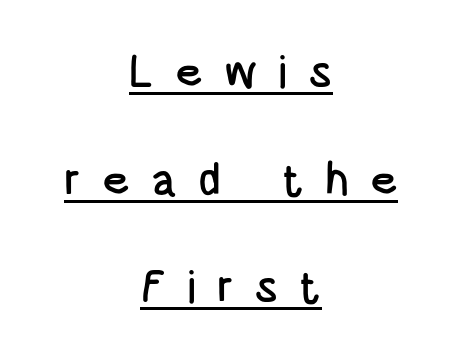
Posture: upright roman. The rendering uses natural spacing where letterforms have individual widths. Nope, no serifs anywhere on these letters. The rendering uses a large line-height, opening up the rows. This sample uses expanded letter spacing, leaving extra air between glyphs. Like a heading marked for emphasis, these lines bear an underscore.
